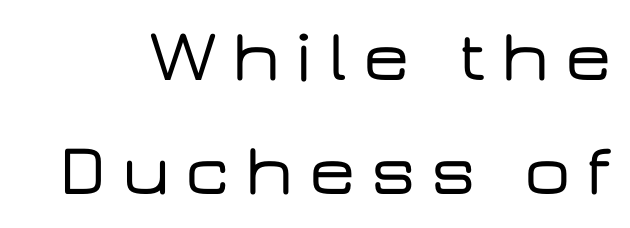
The image shows 73 px wide sans-serif type, upright; set normal line spacing (1.56x), unusually wide letter spacing (+0.21 em), not underlined; low stroke contrast and a medium x-height.
